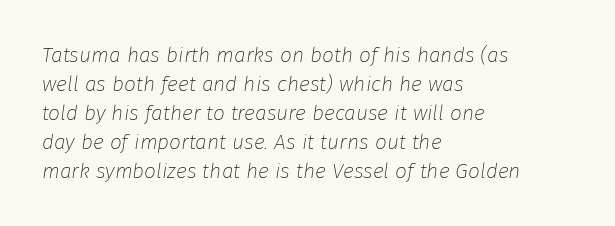
Q: Is the text bold? A: No.
Q: Is the text italic (slanted)? A: Yes, it leans right by about 8 degrees.
Q: Is the text underlined? A: No.
Q: How is the paragraph aligned? A: Left-aligned.
Q: Is the spacing between letters normal or unusually wide? A: Normal.
Q: Is the spacing between lines tight, normal or loose? A: Normal.
